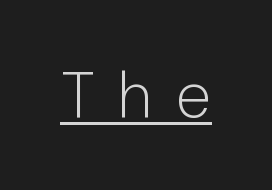
The letters advance in unequal steps, a hallmark of proportional type. Is the letter spacing exaggerated? Yes — the characters are pushed far apart. Every character sits straight up, as roman type does. Bold? No — there's no thickening of the strokes.
